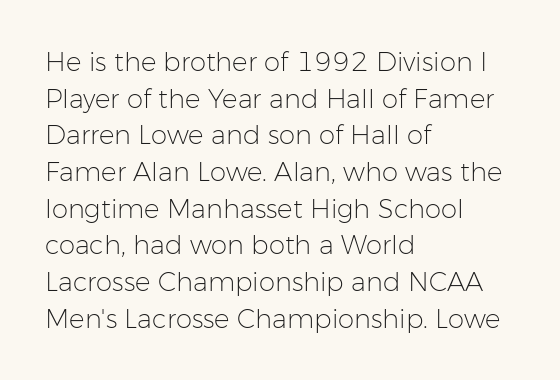
In CSS terms this would be text-align: left. The words here are not underlined. The font is comparable to plain body text, perhaps lighter. Every character sits straight up, as roman type does. The vertical gap from one line to the next is medium. Compared with typical body copy, the letter spacing here is the same.
